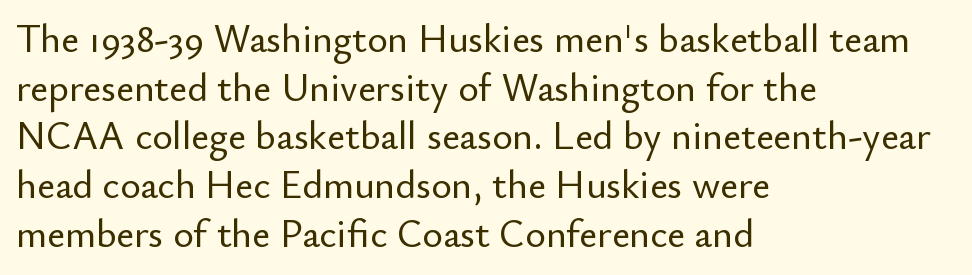
{"serif": "no", "italic": "no", "width": "normal", "stroke_contrast": "low", "x_height": "small", "monospaced": "no", "underline": "no", "align": "left", "line_spacing": "normal", "line_spacing_ratio": 1.25, "letter_spacing": "normal", "letter_spacing_em": 0.0, "glyph_px": 39}
